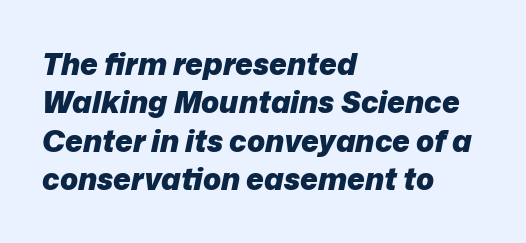
The image shows 30 px heavy type, italic (leaning right); set left-aligned, normal line spacing (1.28x), normal letter spacing, not underlined; low stroke contrast and a medium x-height.
